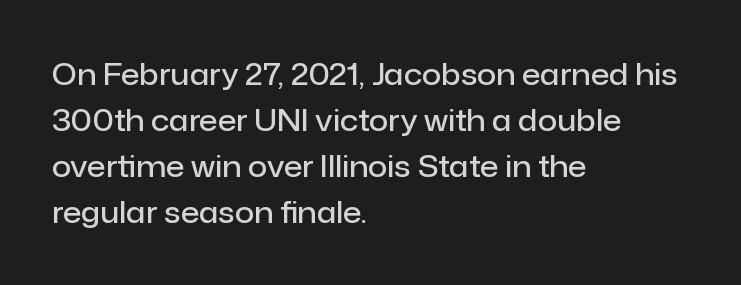
The image shows 30 px semibold sans-serif type, upright; set left-aligned, normal line spacing (1.53x), normal letter spacing, not underlined; low stroke contrast and a medium x-height.
